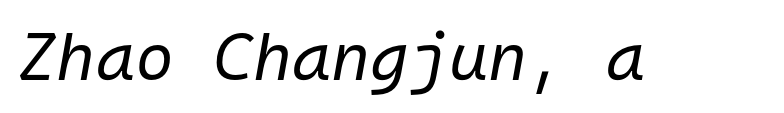
Q: Is the text bold? A: No.
Q: Is the text italic (slanted)? A: Yes, it leans right by about 10 degrees.
Q: Is the text underlined? A: No.
Q: Is the spacing between letters normal or unusually wide? A: Normal.
Q: Width (condensed, normal, or wide)? A: Normal.
Q: Stroke contrast? A: Low.
Q: x-height? A: Medium.
Q: Monospaced? A: Yes.
